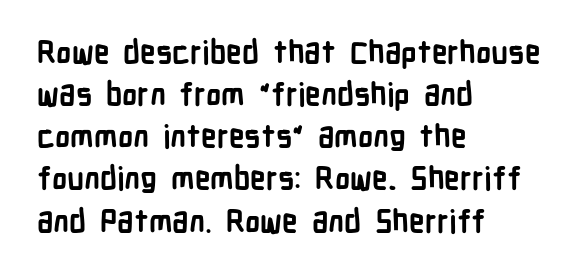
{"serif": "no", "italic": "no", "bold": "yes", "weight": "semibold", "width": "condensed", "stroke_contrast": "low", "x_height": "medium", "monospaced": "no", "underline": "no", "align": "left", "line_spacing": "normal", "line_spacing_ratio": 1.36, "letter_spacing": "normal", "letter_spacing_em": 0.0, "glyph_px": 31}
